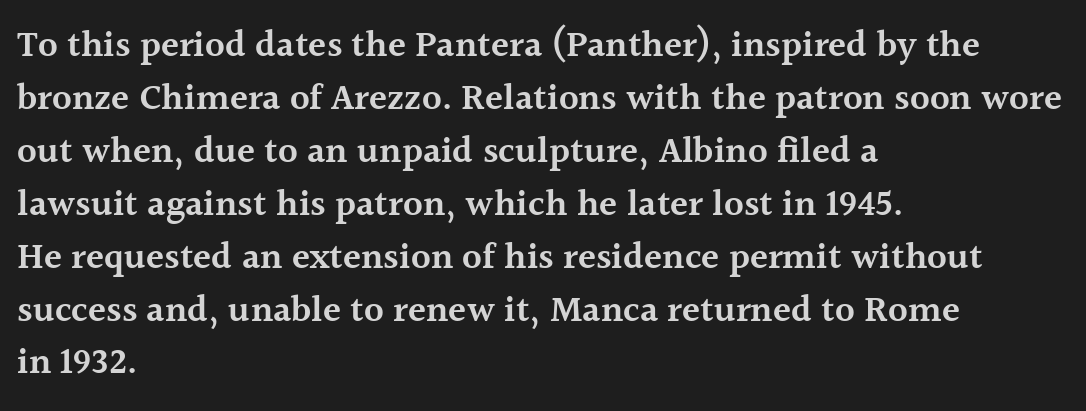
Q: Is the text bold? A: Semi-bold.
Q: Is the text italic (slanted)? A: No, it is upright.
Q: Is the typeface a serif or a sans-serif typeface? A: Serif.
Q: Is the text underlined? A: No.
Q: How is the paragraph aligned? A: Left-aligned.
Q: Is the spacing between letters normal or unusually wide? A: Normal.
Q: Is the spacing between lines tight, normal or loose? A: Normal.
Q: Width (condensed, normal, or wide)? A: Normal.
Q: x-height? A: Medium.
Q: Monospaced? A: No.
